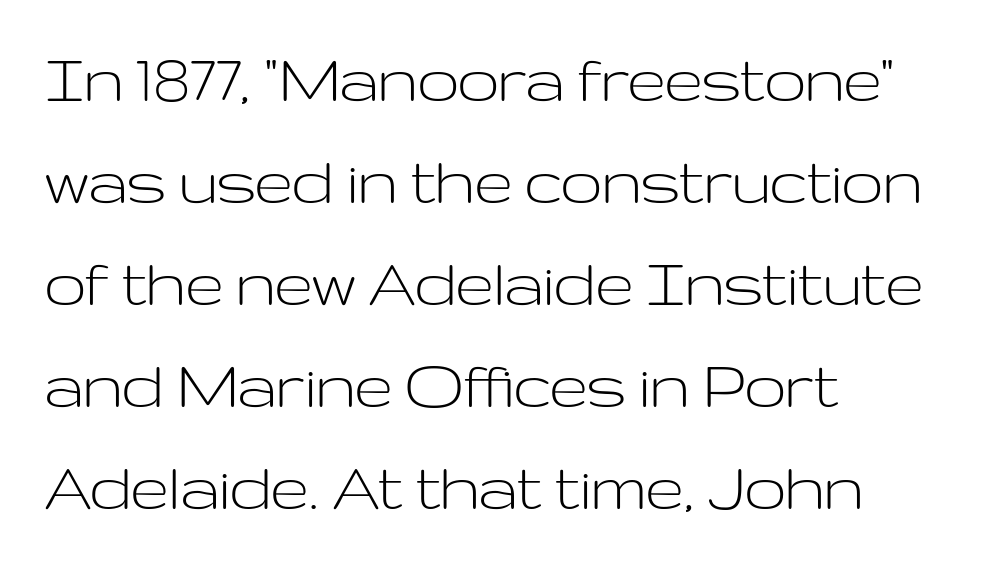
The image shows 74 px light, wide sans-serif type, upright; set left-aligned, normal line spacing (1.38x), normal letter spacing, not underlined; low stroke contrast and a medium x-height.
